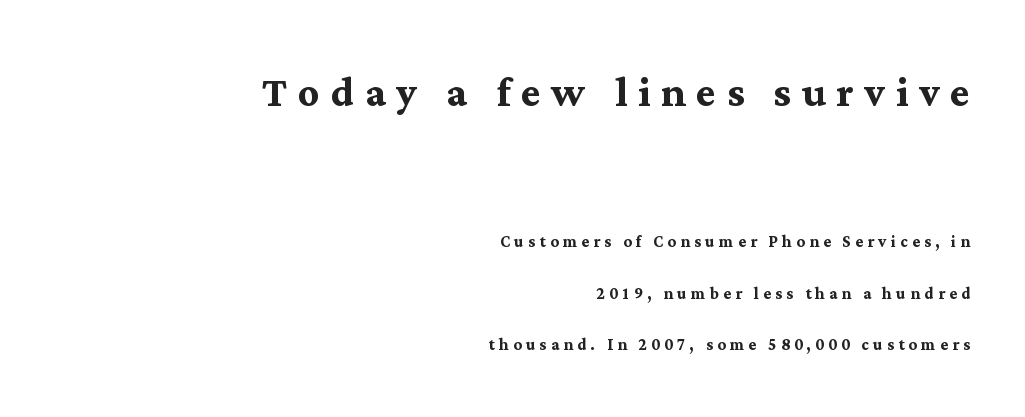
{"serif": "yes", "italic": "no", "bold": "yes", "weight": "semibold", "width": "normal", "stroke_contrast": "medium", "x_height": "medium", "monospaced": "no", "underline": "no", "align": "right", "line_spacing": "loose", "line_spacing_ratio": 2.45, "letter_spacing": "wide", "letter_spacing_em": 0.2, "larger_block": "first", "size_ratio": 2.52, "glyph_px": 53}
